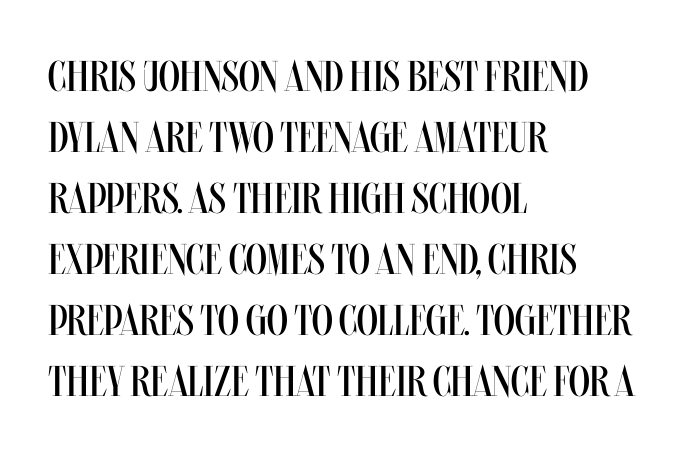
Q: Is the text bold? A: No.
Q: Is the text italic (slanted)? A: No, it is upright.
Q: Is the text underlined? A: No.
Q: How is the paragraph aligned? A: Left-aligned.
Q: Is the spacing between letters normal or unusually wide? A: Normal.
Q: Is the spacing between lines tight, normal or loose? A: Normal.
Q: Width (condensed, normal, or wide)? A: Condensed.
Q: Stroke contrast? A: Medium.
Q: x-height? A: Large.
Q: Monospaced? A: No.
